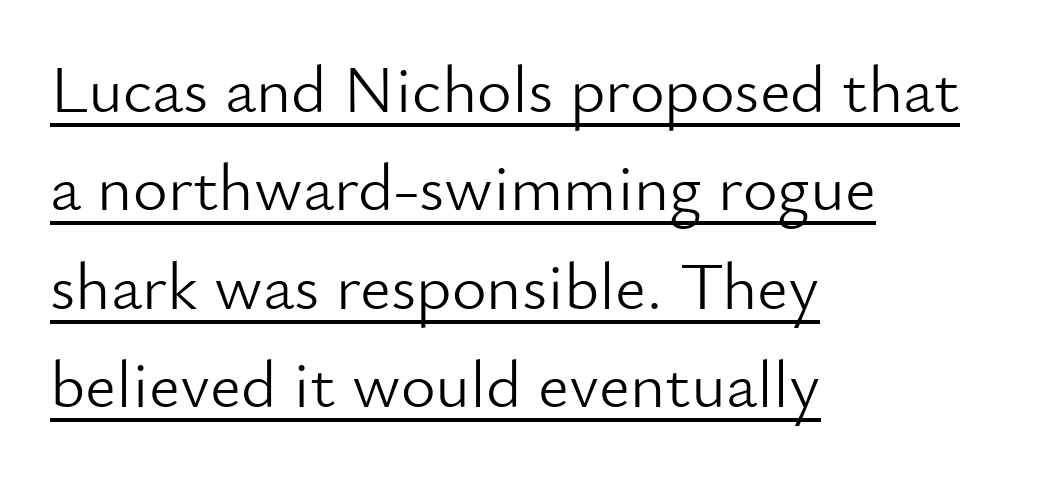
The image shows 67 px light sans-serif type, upright; set left-aligned, normal line spacing (1.47x), normal letter spacing, underlined; low stroke contrast and a small x-height.
